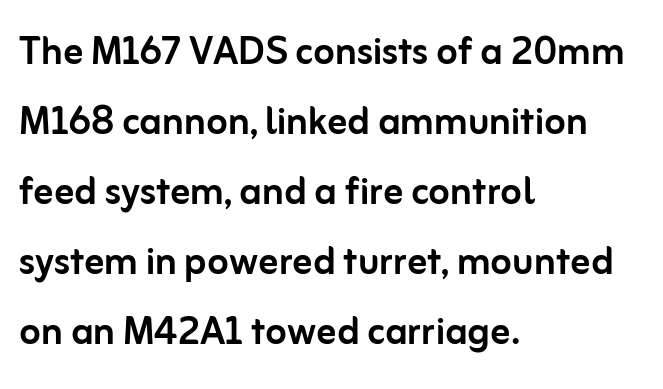
Q: Is the text italic (slanted)? A: No, it is upright.
Q: Is the typeface a serif or a sans-serif typeface? A: Sans-serif.
Q: Is the text underlined? A: No.
Q: How is the paragraph aligned? A: Left-aligned.
Q: Is the spacing between letters normal or unusually wide? A: Normal.
Q: Is the spacing between lines tight, normal or loose? A: Normal.
Q: Width (condensed, normal, or wide)? A: Normal.
Q: Stroke contrast? A: Low.
Q: x-height? A: Medium.
Q: Monospaced? A: No.
